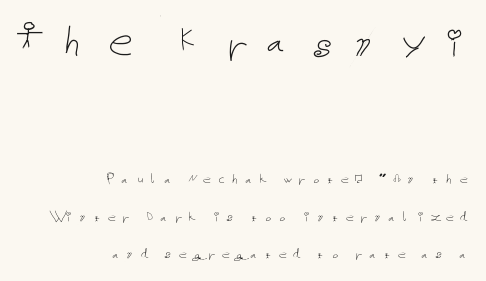
The image shows 49 px thin type, upright; set right-aligned, loose line spacing (2.33x), unusually wide letter spacing (+0.33 em), not underlined; the first (top) block is 3.06x larger; low stroke contrast and a medium x-height.
